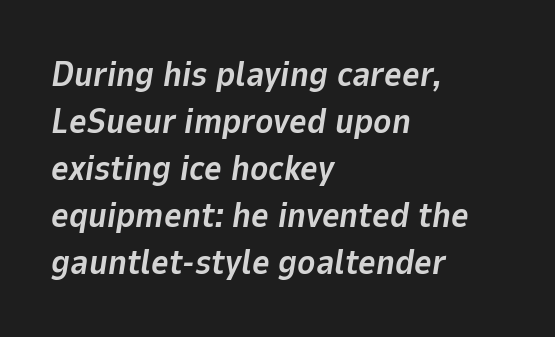
Q: Is the text bold? A: Yes.
Q: Is the text italic (slanted)? A: Yes, it leans right by about 9 degrees.
Q: Is the text underlined? A: No.
Q: How is the paragraph aligned? A: Left-aligned.
Q: Is the spacing between letters normal or unusually wide? A: Normal.
Q: Is the spacing between lines tight, normal or loose? A: Normal.
Q: Width (condensed, normal, or wide)? A: Normal.
Q: Stroke contrast? A: Low.
Q: x-height? A: Medium.
Q: Monospaced? A: No.
